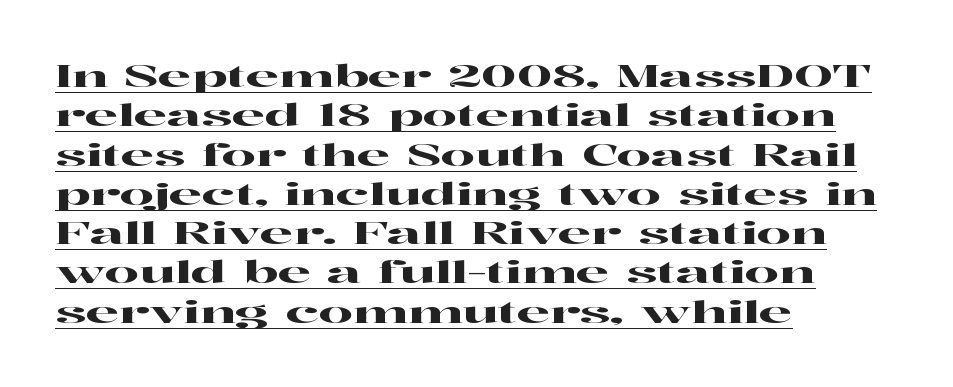
Q: Is the text italic (slanted)? A: No, it is upright.
Q: Is the typeface a serif or a sans-serif typeface? A: Serif.
Q: Is the text underlined? A: Yes.
Q: How is the paragraph aligned? A: Left-aligned.
Q: Is the spacing between letters normal or unusually wide? A: Normal.
Q: Is the spacing between lines tight, normal or loose? A: Normal.
Q: Width (condensed, normal, or wide)? A: Wide.
Q: Stroke contrast? A: High.
Q: x-height? A: Medium.
Q: Monospaced? A: No.
